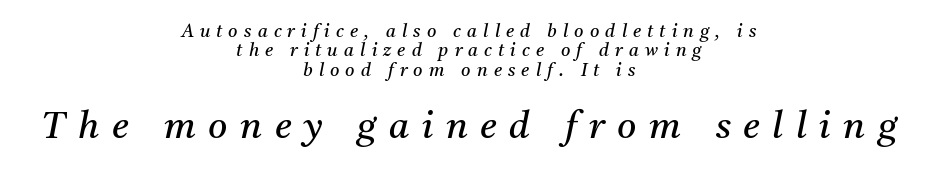
{"serif": "yes", "italic": "yes", "lean": "right", "slant_degrees": 11, "bold": "no", "weight": "regular", "width": "normal", "stroke_contrast": "medium", "x_height": "medium", "monospaced": "no", "underline": "no", "align": "center", "line_spacing": "tight", "line_spacing_ratio": 1.07, "letter_spacing": "wide", "letter_spacing_em": 0.34, "larger_block": "second", "size_ratio": 2.06, "glyph_px": 37}
